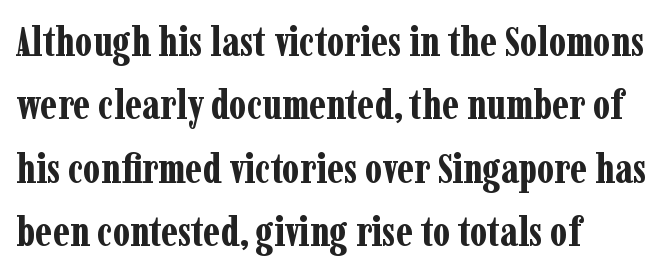
The rows are spaced the way most documents space them. Italic? Not at all — the glyphs are vertical. The face used here is seriffed, in the tradition of book romans. Caption: multi-line text, flush left, ragged right. Varying glyph widths throughout — classic text-font behaviour. Typesetter's note: full bold, strokes at maximum text heaviness.
